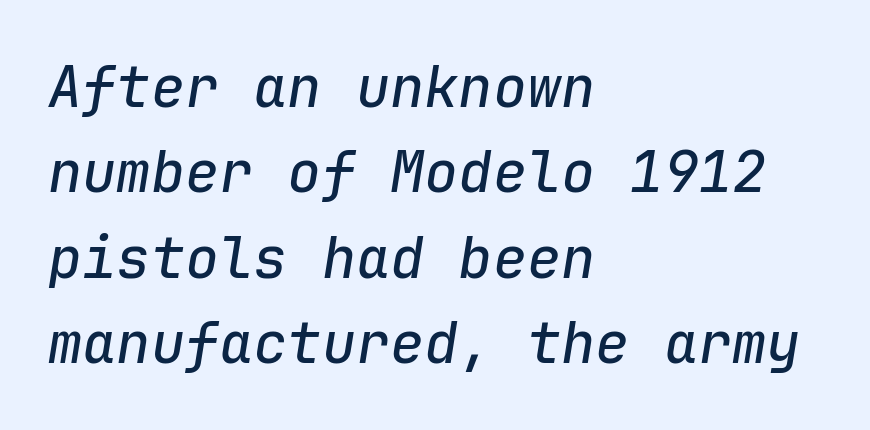
The image shows 57 px text type, italic (leaning right), monospaced; set left-aligned, normal line spacing (1.5x), normal letter spacing, not underlined; low stroke contrast and a medium x-height.
